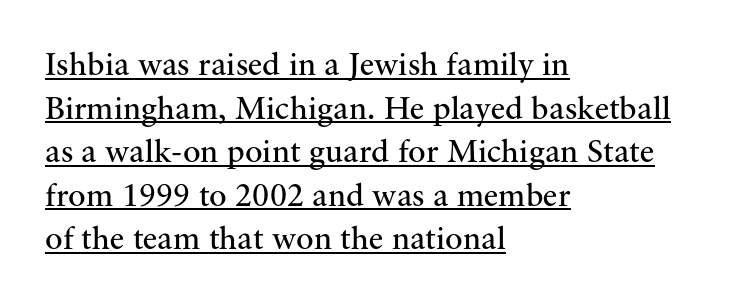
No extra tracking has been applied to these lines. A typographer would call this underscored text. Notice how the stems are strictly vertical — no italics here. The block of text has a typical density, with ordinary space between rows. The type family on display is of the serif kind. Do the characters align in a grid? No, the font is proportional.
